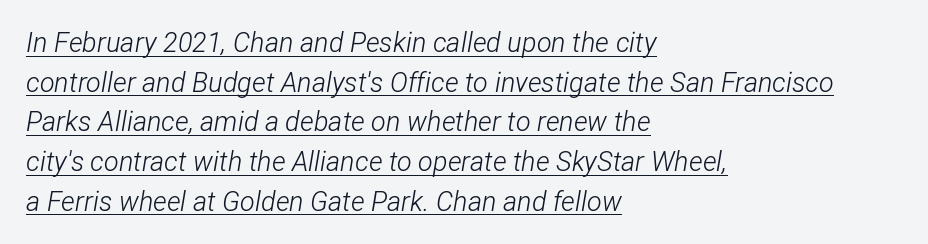
Inter-character spacing is left at the font's built-in metrics. Evenly set lines give the paragraph a standard silhouette. Does the copy run flush right? No — it runs flush left. Honestly, the underline is the first thing you notice here. Every character sits at an angle, as italics do. The font sits on the lighter half of the weight spectrum, regular included.
